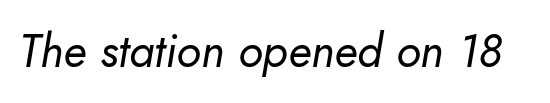
The image shows 46 px regular-weight type, italic (leaning right); set normal letter spacing, not underlined; low stroke contrast and a small x-height.
